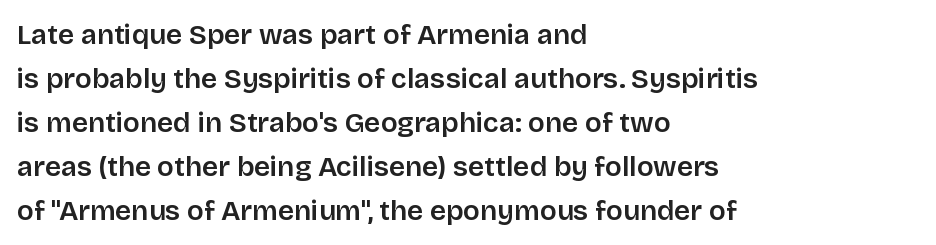
These lines keep a tight, regular rhythm from letter to letter. Observe the absence of serifs on each vertical stroke in this sample. The words here are not underlined. Do the characters align in a grid? No, the font is proportional. Line spacing here is normal.
